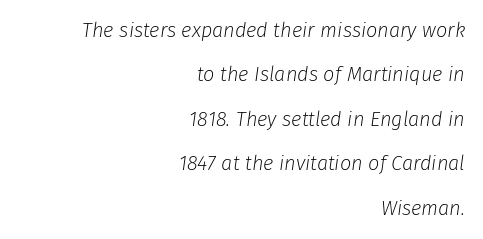
Spacing between characters is what you'd get straight out of the box. Heft: none added — not bold. Check the space under the baseline: it is left empty. Posture: slanted. Compared with a flush-left layout, this one pins lines to the opposite, right side. In terms of leading, this rendering errs on the spacious side.
